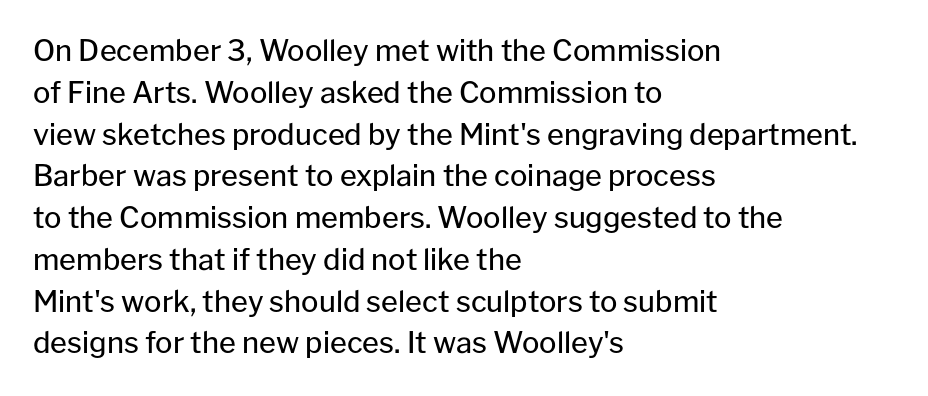
Q: Is the text bold? A: No.
Q: Is the text italic (slanted)? A: No, it is upright.
Q: Is the typeface a serif or a sans-serif typeface? A: Sans-serif.
Q: Is the text underlined? A: No.
Q: How is the paragraph aligned? A: Left-aligned.
Q: Is the spacing between letters normal or unusually wide? A: Normal.
Q: Is the spacing between lines tight, normal or loose? A: Normal.
Q: Width (condensed, normal, or wide)? A: Normal.
Q: Stroke contrast? A: Low.
Q: x-height? A: Medium.
Q: Monospaced? A: No.
